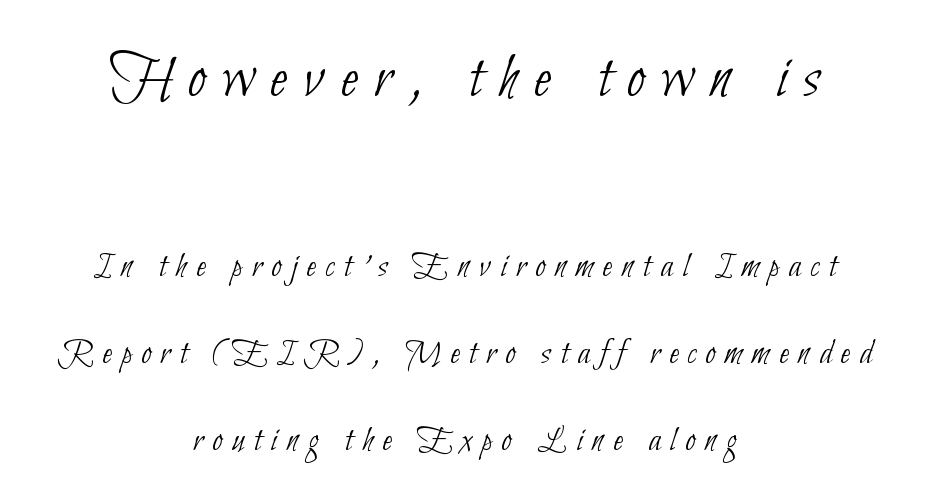
Q: Is the text bold? A: No.
Q: Is the typeface a serif or a sans-serif typeface? A: Sans-serif.
Q: Is the text underlined? A: No.
Q: How is the paragraph aligned? A: Centered.
Q: Is the spacing between letters normal or unusually wide? A: Unusually wide.
Q: Is the spacing between lines tight, normal or loose? A: Loose.
Q: Which block of text is set in a larger size, the first (top) or the second (bottom)? A: The first (top) one.
Q: Width (condensed, normal, or wide)? A: Condensed.
Q: Stroke contrast? A: Low.
Q: x-height? A: Small.
Q: Monospaced? A: No.
